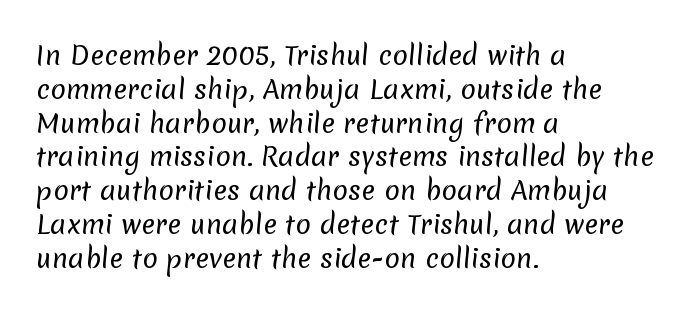
Q: Is the text bold? A: No.
Q: Is the text underlined? A: No.
Q: How is the paragraph aligned? A: Left-aligned.
Q: Is the spacing between letters normal or unusually wide? A: Normal.
Q: Is the spacing between lines tight, normal or loose? A: Normal.
